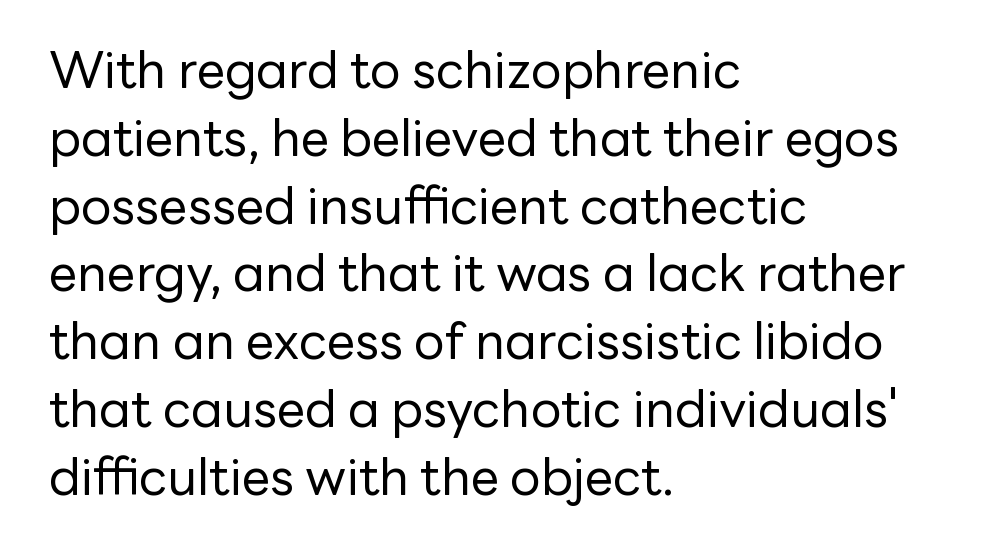
{"serif": "no", "italic": "no", "bold": "no", "weight": "regular", "width": "normal", "stroke_contrast": "low", "x_height": "medium", "monospaced": "no", "underline": "no", "align": "left", "line_spacing": "normal", "line_spacing_ratio": 1.33, "letter_spacing": "normal", "letter_spacing_em": 0.0, "glyph_px": 51}
